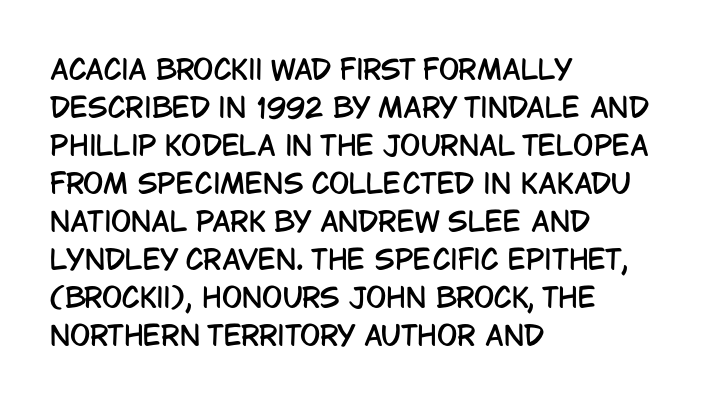
{"italic": "no", "underline": "no", "align": "left", "line_spacing": "normal", "line_spacing_ratio": 1.41, "letter_spacing": "normal", "letter_spacing_em": 0.0, "glyph_px": 27}
